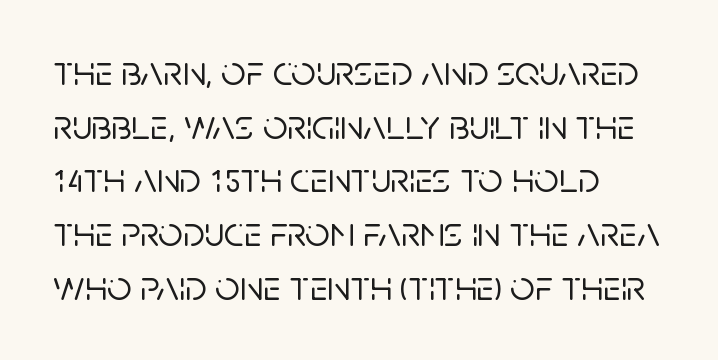
Q: Is the text italic (slanted)? A: No, it is upright.
Q: Is the typeface a serif or a sans-serif typeface? A: Sans-serif.
Q: Is the text underlined? A: No.
Q: How is the paragraph aligned? A: Left-aligned.
Q: Is the spacing between letters normal or unusually wide? A: Normal.
Q: Is the spacing between lines tight, normal or loose? A: Normal.
Q: Width (condensed, normal, or wide)? A: Normal.
Q: Stroke contrast? A: Low.
Q: x-height? A: Large.
Q: Monospaced? A: No.
